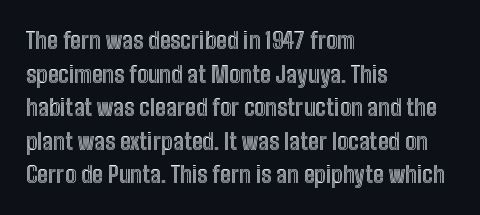
Notice how the passage keeps a crisp vertical edge on the left only. Ascenders rise straight up at ninety degrees. The passage shown is not underscored anywhere. Tracking value appears to be zero — textbook default spacing.
